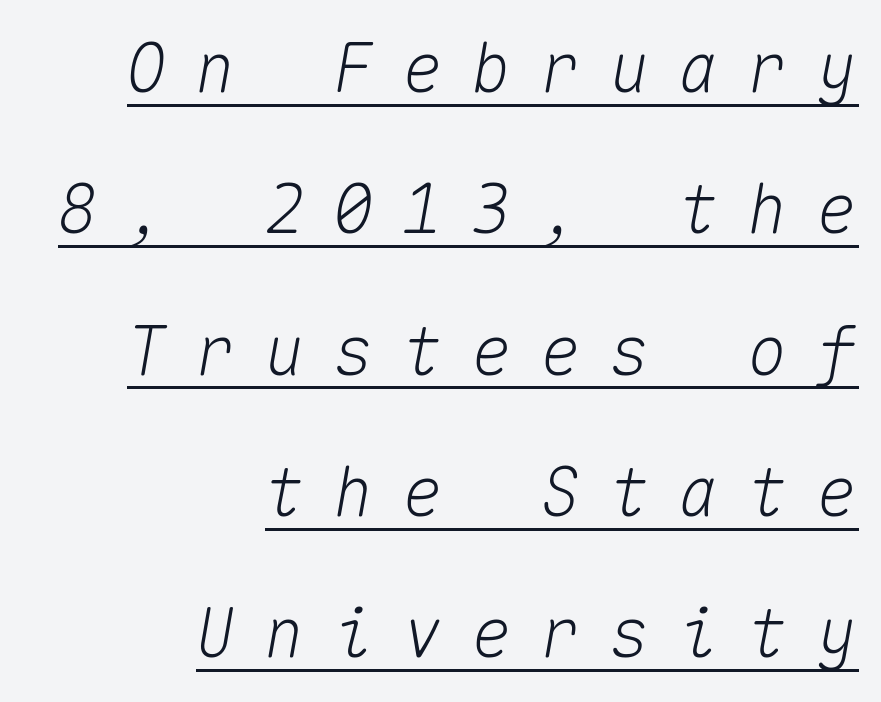
The image shows 67 px text type, italic (leaning right), monospaced; set right-aligned, loose line spacing (2.11x), unusually wide letter spacing (+0.43 em), underlined; medium stroke contrast and a medium x-height.
